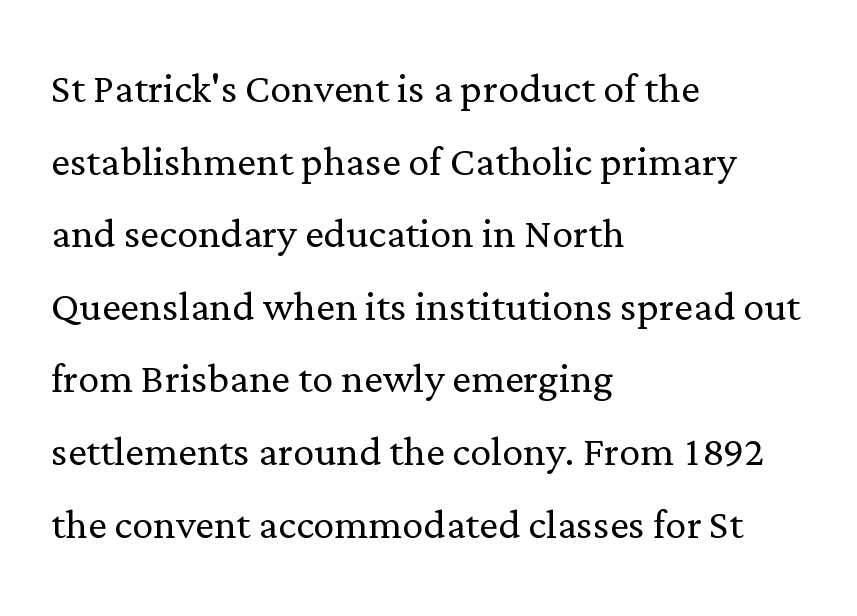
{"serif": "yes", "italic": "no", "bold": "no", "weight": "light", "width": "normal", "stroke_contrast": "low", "x_height": "medium", "monospaced": "no", "underline": "no", "align": "left", "line_spacing": "normal", "line_spacing_ratio": 1.37, "letter_spacing": "normal", "letter_spacing_em": 0.0, "glyph_px": 53}
